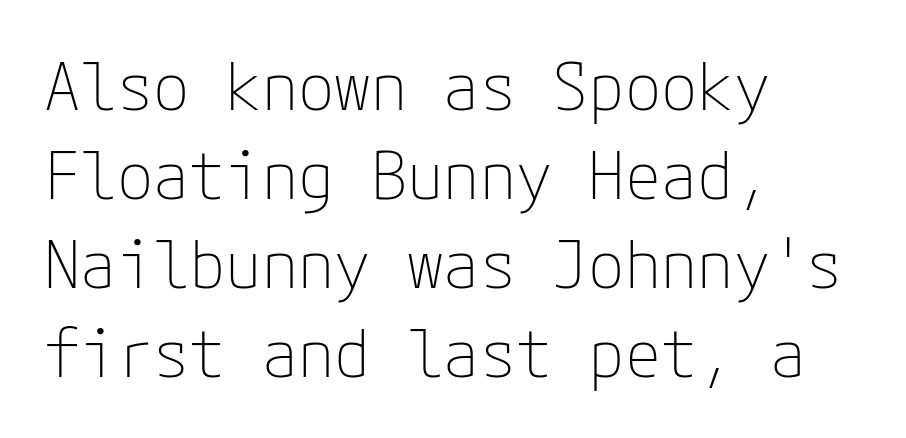
The specimen omits any rule beneath the text block's lines. Is the type heavy? It reads as light-to-regular instead. Look at the bottom of the vertical strokes: they stop flat, with no serifs. Each new line begins a customary step beneath the previous one.
